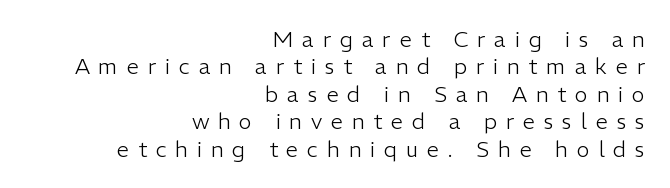
{"italic": "no", "bold": "no", "underline": "no", "align": "right", "line_spacing": "normal", "line_spacing_ratio": 1.25, "letter_spacing": "wide", "letter_spacing_em": 0.4, "glyph_px": 22}
